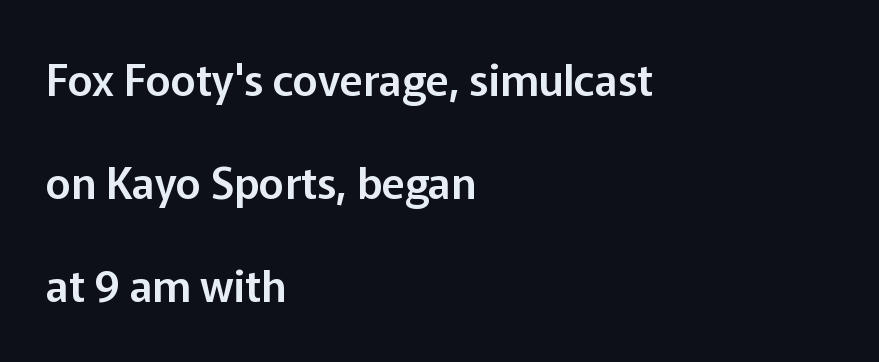
Q: Is the text italic (slanted)? A: No, it is upright.
Q: Is the typeface a serif or a sans-serif typeface? A: Sans-serif.
Q: Is the text underlined? A: No.
Q: How is the paragraph aligned? A: Left-aligned.
Q: Is the spacing between letters normal or unusually wide? A: Normal.
Q: Is the spacing between lines tight, normal or loose? A: Loose.
Q: Width (condensed, normal, or wide)? A: Normal.
Q: Stroke contrast? A: Low.
Q: x-height? A: Medium.
Q: Monospaced? A: No.
